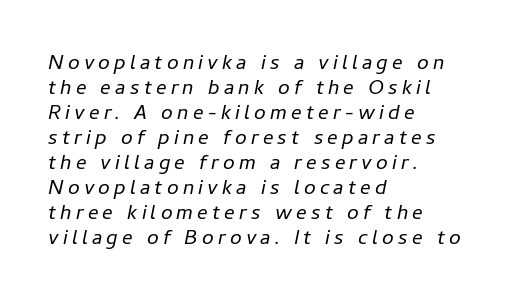
The image shows 21 px text type, italic (leaning right); set left-aligned, line spacing 1.19x, unusually wide letter spacing (+0.2 em), not underlined.
